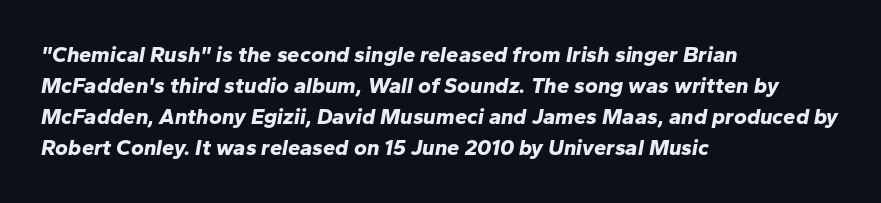
The image shows 22 px bold type, italic (leaning right); set left-aligned, normal line spacing (1.41x), normal letter spacing, not underlined.
